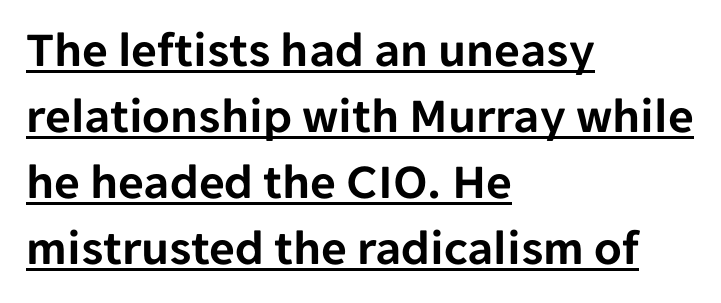
The image shows 50 px sans-serif type, upright; set left-aligned, normal line spacing (1.32x), normal letter spacing, underlined; low stroke contrast and a medium x-height.
